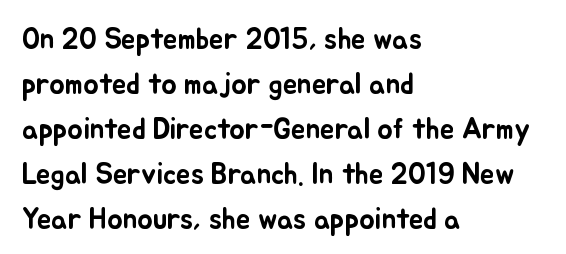
{"italic": "no", "width": "normal", "stroke_contrast": "low", "x_height": "small", "monospaced": "no", "underline": "no", "align": "left", "line_spacing": "normal", "line_spacing_ratio": 1.55, "letter_spacing": "normal", "letter_spacing_em": 0.0, "glyph_px": 29}
